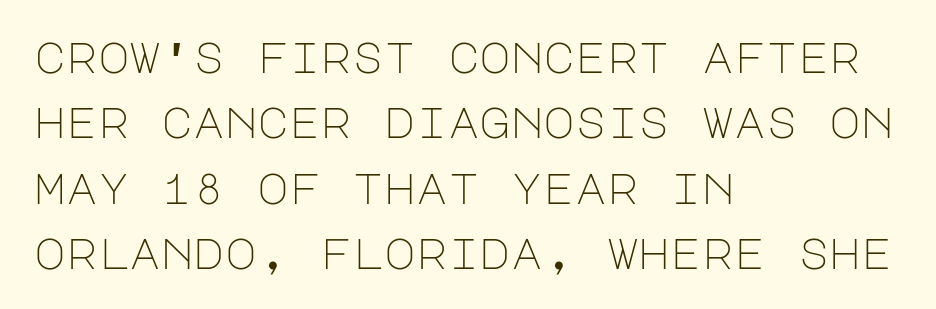
The image shows 43 px light sans-serif type, upright; set left-aligned, normal line spacing (1.52x), normal letter spacing, not underlined; low stroke contrast and a large x-height.
